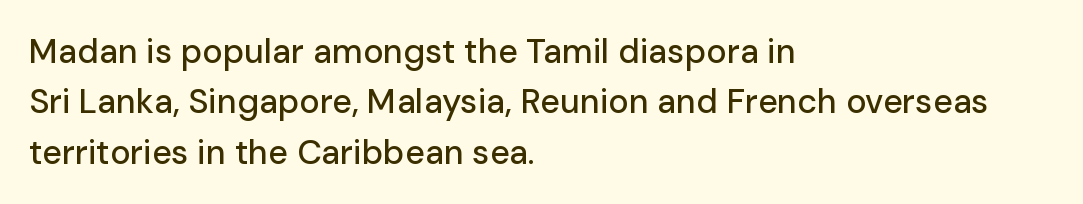
Q: Is the text italic (slanted)? A: No, it is upright.
Q: Is the typeface a serif or a sans-serif typeface? A: Sans-serif.
Q: Is the text underlined? A: No.
Q: How is the paragraph aligned? A: Left-aligned.
Q: Is the spacing between letters normal or unusually wide? A: Normal.
Q: Is the spacing between lines tight, normal or loose? A: Normal.
Q: Width (condensed, normal, or wide)? A: Normal.
Q: Stroke contrast? A: Low.
Q: x-height? A: Medium.
Q: Monospaced? A: No.
